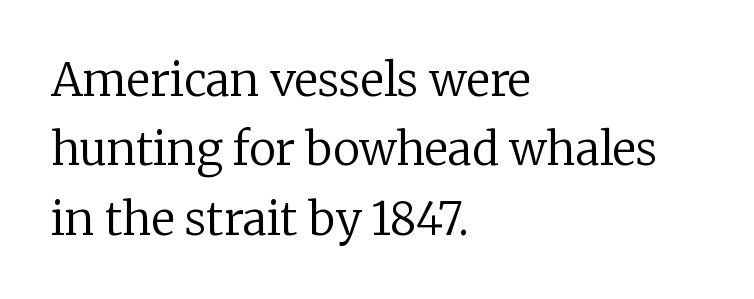
The image shows 45 px regular-weight serif type, upright; set left-aligned, normal line spacing (1.54x), normal letter spacing, not underlined; low stroke contrast and a medium x-height.
